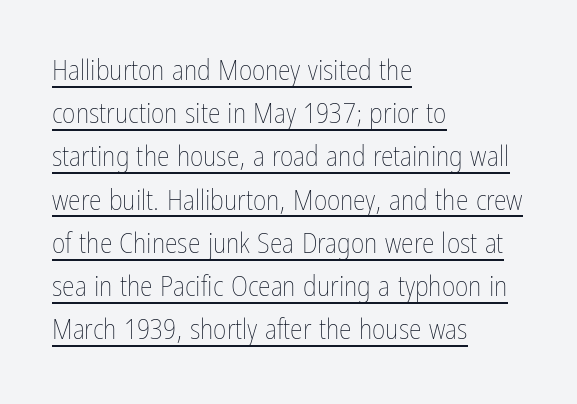
The image shows 29 px thin, condensed type, upright; set left-aligned, normal line spacing (1.49x), normal letter spacing, underlined; low stroke contrast and a medium x-height.
